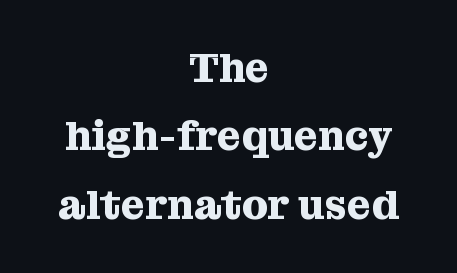
{"serif": "yes", "italic": "no", "bold": "yes", "weight": "heavy", "width": "normal", "stroke_contrast": "medium", "x_height": "medium", "monospaced": "no", "underline": "no", "align": "center", "line_spacing": "normal", "line_spacing_ratio": 1.67, "letter_spacing": "normal", "letter_spacing_em": 0.0, "glyph_px": 41}
